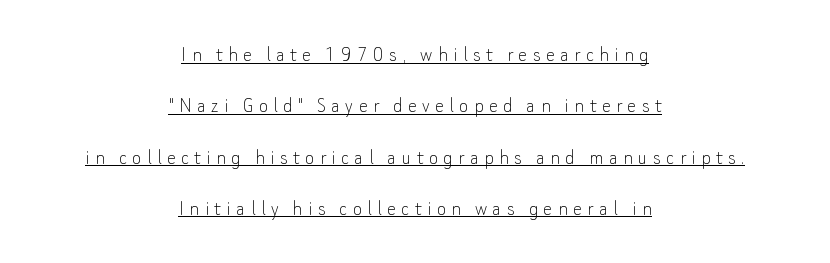
Q: Is the text bold? A: No.
Q: Is the text italic (slanted)? A: No, it is upright.
Q: Is the text underlined? A: Yes.
Q: How is the paragraph aligned? A: Centered.
Q: Is the spacing between letters normal or unusually wide? A: Unusually wide.
Q: Is the spacing between lines tight, normal or loose? A: Loose.
